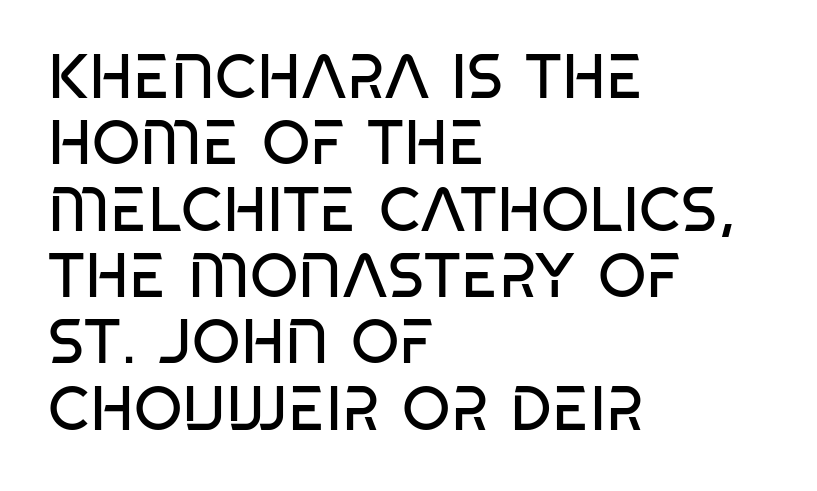
The image shows 62 px regular-weight, condensed sans-serif type, upright; set left-aligned, tight line spacing (1.07x), normal letter spacing, not underlined; low stroke contrast and a large x-height.
